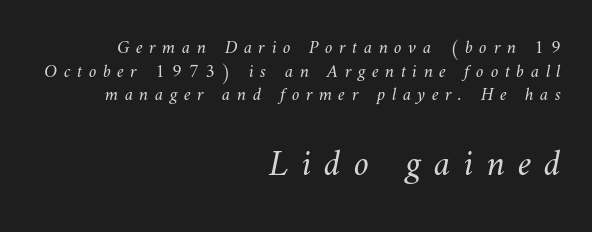
Is the type heavy? It reads as light-to-regular instead. A flush-right, rag-left setting is used for this passage. Nobody drew a line under any word here. This sample has the flowing, uneven cadence of proportional lettering. This sample uses expanded letter spacing, leaving extra air between glyphs.
